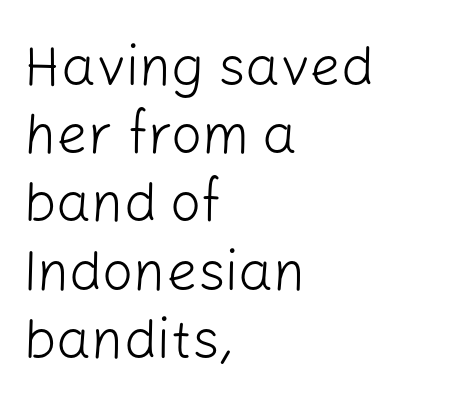
Q: Is the text bold? A: No.
Q: Is the text italic (slanted)? A: No, it is upright.
Q: Is the typeface a serif or a sans-serif typeface? A: Sans-serif.
Q: Is the text underlined? A: No.
Q: How is the paragraph aligned? A: Left-aligned.
Q: Is the spacing between letters normal or unusually wide? A: Normal.
Q: Width (condensed, normal, or wide)? A: Normal.
Q: Stroke contrast? A: Low.
Q: x-height? A: Medium.
Q: Monospaced? A: No.
